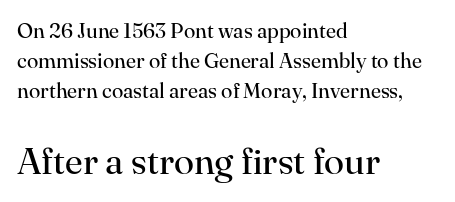
Q: Is the text bold? A: No.
Q: Is the text italic (slanted)? A: No, it is upright.
Q: Is the typeface a serif or a sans-serif typeface? A: Serif.
Q: Is the text underlined? A: No.
Q: How is the paragraph aligned? A: Left-aligned.
Q: Is the spacing between letters normal or unusually wide? A: Normal.
Q: Is the spacing between lines tight, normal or loose? A: Normal.
Q: Which block of text is set in a larger size, the first (top) or the second (bottom)? A: The second (bottom) one.
Q: Width (condensed, normal, or wide)? A: Normal.
Q: Stroke contrast? A: High.
Q: x-height? A: Small.
Q: Monospaced? A: No.
